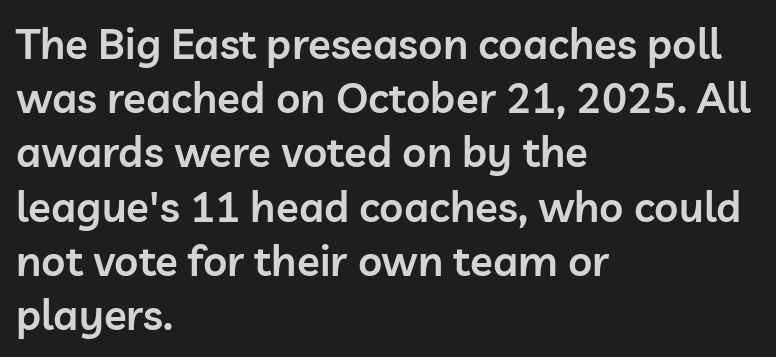
The image shows 42 px semibold sans-serif type, upright; set left-aligned, normal line spacing (1.29x), normal letter spacing, not underlined; low stroke contrast and a medium x-height.
